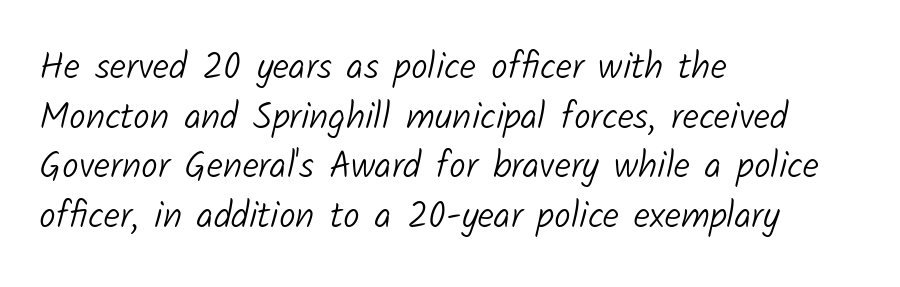
Q: Is the text bold? A: No.
Q: Is the typeface a serif or a sans-serif typeface? A: Sans-serif.
Q: Is the text underlined? A: No.
Q: How is the paragraph aligned? A: Left-aligned.
Q: Is the spacing between letters normal or unusually wide? A: Normal.
Q: Is the spacing between lines tight, normal or loose? A: Normal.
Q: Width (condensed, normal, or wide)? A: Normal.
Q: Stroke contrast? A: Low.
Q: x-height? A: Medium.
Q: Monospaced? A: No.
